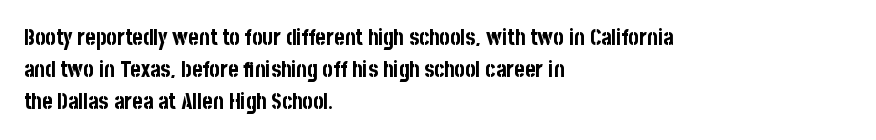
Q: Is the text bold? A: Yes.
Q: Is the text italic (slanted)? A: No, it is upright.
Q: Is the text underlined? A: No.
Q: How is the paragraph aligned? A: Left-aligned.
Q: Is the spacing between letters normal or unusually wide? A: Normal.
Q: Is the spacing between lines tight, normal or loose? A: Normal.
